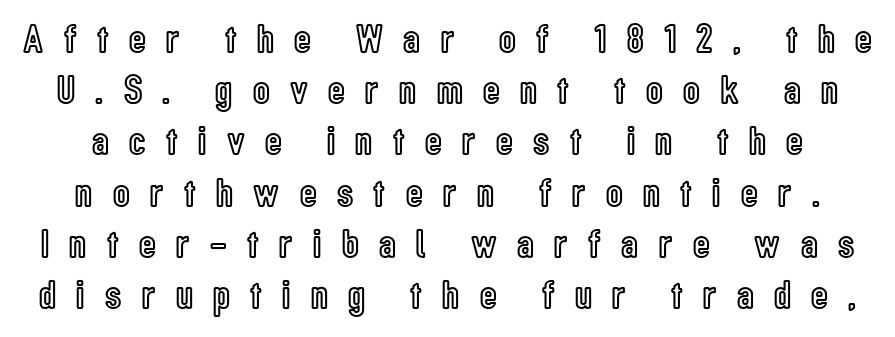
The image shows 41 px condensed type, upright; set normal line spacing (1.25x), unusually wide letter spacing (+0.5 em), not underlined; a medium x-height.
